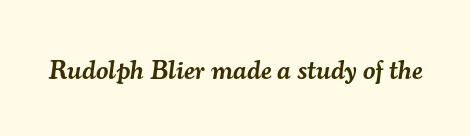
A somewhat darkened texture: the type is semibold rather than bold. Short note: letters normally spaced. The typography opts for an oblique posture over an upright one. Descenders are the only things crossing below the line.
